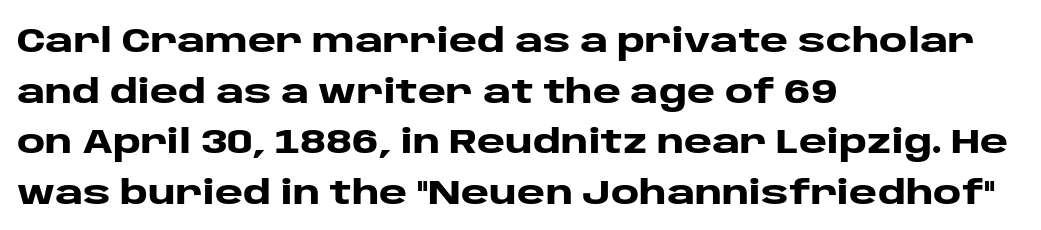
Q: Is the text bold? A: Yes.
Q: Is the text italic (slanted)? A: No, it is upright.
Q: Is the typeface a serif or a sans-serif typeface? A: Sans-serif.
Q: Is the text underlined? A: No.
Q: How is the paragraph aligned? A: Left-aligned.
Q: Is the spacing between letters normal or unusually wide? A: Normal.
Q: Is the spacing between lines tight, normal or loose? A: Normal.
Q: Width (condensed, normal, or wide)? A: Wide.
Q: Stroke contrast? A: Low.
Q: x-height? A: Large.
Q: Monospaced? A: No.
